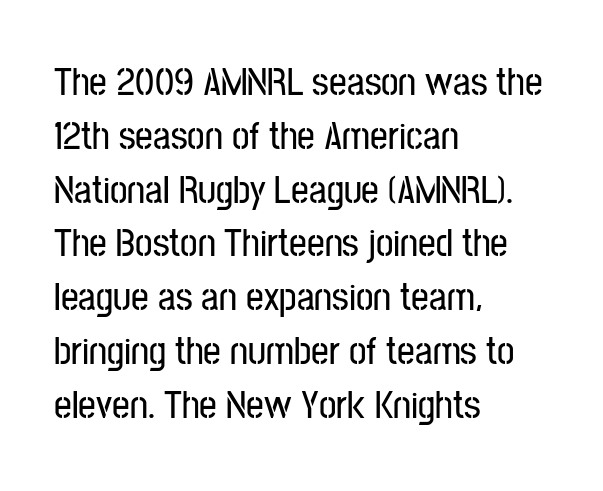
Q: Is the text italic (slanted)? A: No, it is upright.
Q: Is the typeface a serif or a sans-serif typeface? A: Sans-serif.
Q: Is the text underlined? A: No.
Q: How is the paragraph aligned? A: Left-aligned.
Q: Is the spacing between letters normal or unusually wide? A: Normal.
Q: Is the spacing between lines tight, normal or loose? A: Normal.
Q: Width (condensed, normal, or wide)? A: Condensed.
Q: Stroke contrast? A: Low.
Q: x-height? A: Medium.
Q: Monospaced? A: No.
